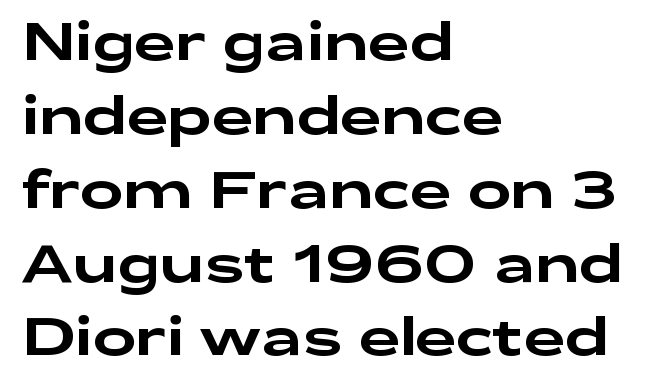
The image shows 52 px wide sans-serif type, upright; set left-aligned, normal line spacing (1.42x), normal letter spacing, not underlined; low stroke contrast and a medium x-height.
